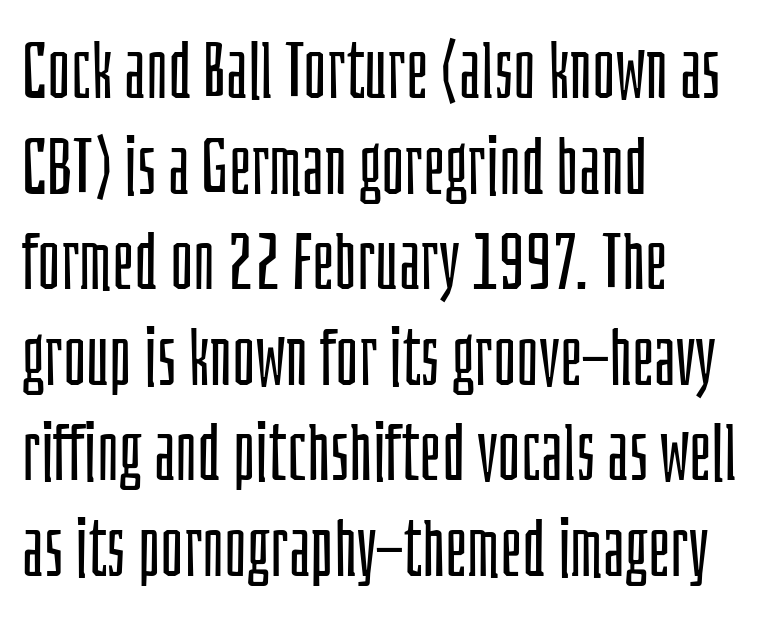
The image shows 79 px light, condensed sans-serif type, upright; set left-aligned, line spacing 1.21x, normal letter spacing, not underlined; low stroke contrast and a large x-height.
